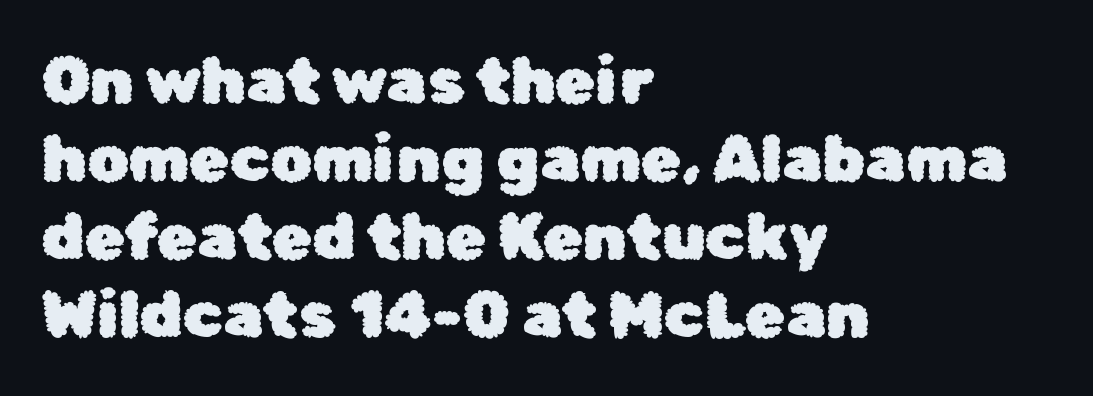
The image shows 65 px sans-serif type, upright; set left-aligned, line spacing 1.2x, normal letter spacing, not underlined; low stroke contrast and a medium x-height.
